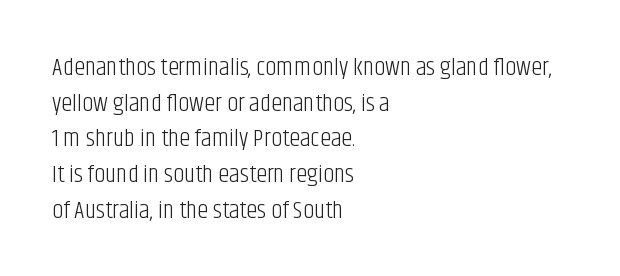
{"italic": "no", "bold": "no", "underline": "no", "align": "left", "line_spacing": "normal", "line_spacing_ratio": 1.43, "letter_spacing": "normal", "letter_spacing_em": 0.0, "glyph_px": 25}
